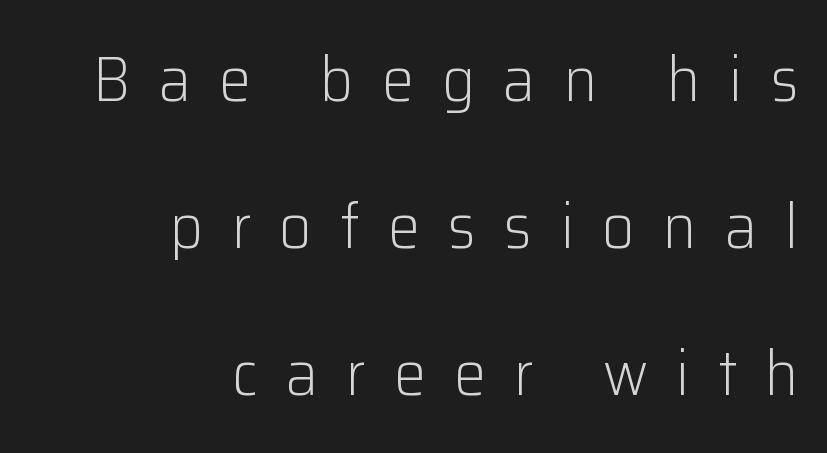
The image shows 64 px light sans-serif type, upright; set right-aligned, loose line spacing (2.3x), unusually wide letter spacing (+0.44 em), not underlined; low stroke contrast and a medium x-height.
